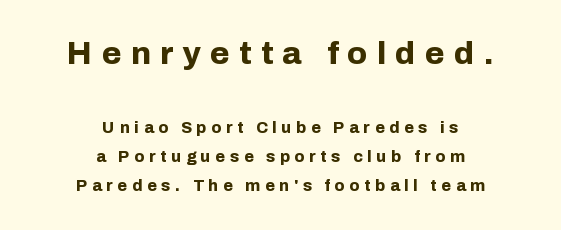
Q: Is the text bold? A: Yes.
Q: Is the text italic (slanted)? A: No, it is upright.
Q: Is the typeface a serif or a sans-serif typeface? A: Sans-serif.
Q: Is the text underlined? A: No.
Q: How is the paragraph aligned? A: Centered.
Q: Is the spacing between letters normal or unusually wide? A: Unusually wide.
Q: Which block of text is set in a larger size, the first (top) or the second (bottom)? A: The first (top) one.
Q: Width (condensed, normal, or wide)? A: Normal.
Q: Stroke contrast? A: Low.
Q: x-height? A: Medium.
Q: Monospaced? A: No.
